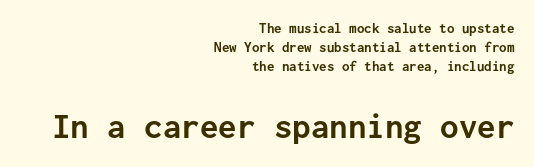
{"serif": "no", "italic": "no", "bold": "yes", "weight": "semibold", "width": "normal", "stroke_contrast": "low", "x_height": "medium", "monospaced": "yes", "underline": "no", "align": "right", "line_spacing": "normal", "line_spacing_ratio": 1.26, "letter_spacing": "normal", "letter_spacing_em": 0.0, "larger_block": "second", "size_ratio": 2.47, "glyph_px": 37}
